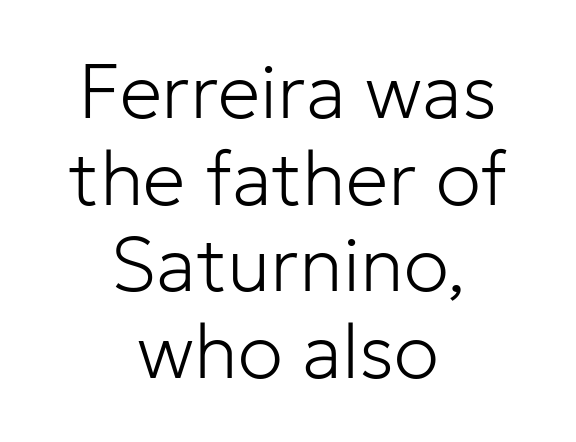
The image shows 76 px light sans-serif type, upright; set centered, tight line spacing (1.14x), normal letter spacing, not underlined; low stroke contrast and a medium x-height.
